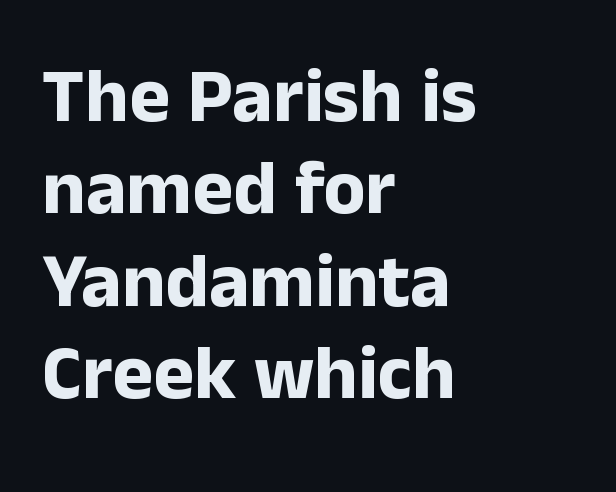
{"serif": "no", "italic": "no", "bold": "yes", "weight": "bold", "width": "normal", "stroke_contrast": "low", "x_height": "medium", "monospaced": "no", "underline": "no", "align": "left", "line_spacing_ratio": 1.2, "letter_spacing": "normal", "letter_spacing_em": 0.0, "glyph_px": 77}
